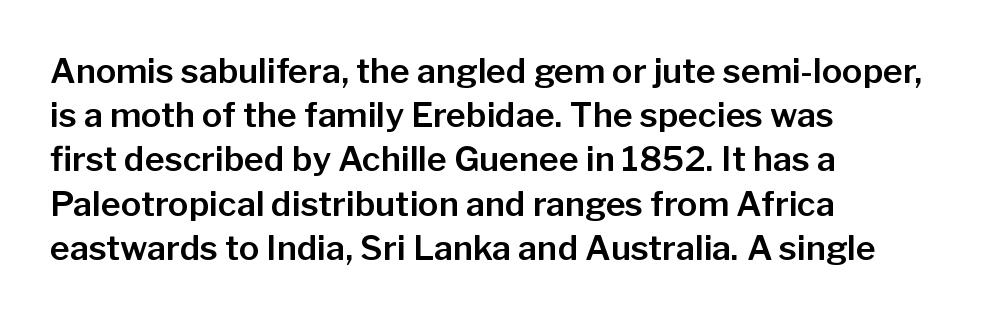
The image shows 34 px sans-serif type, upright; set left-aligned, normal line spacing (1.3x), normal letter spacing, not underlined; low stroke contrast and a medium x-height.
